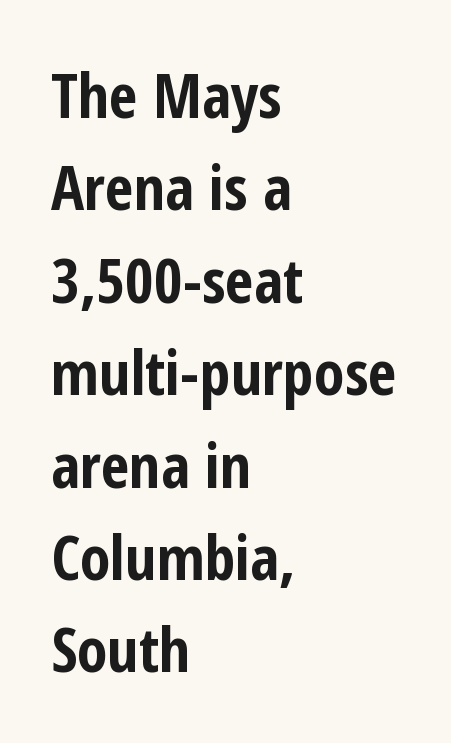
On the weight axis this lands at bold, roughly 700. How are the letters spaced? Ordinarily, with no added tracking. This sample uses a sans-serif face. The rendering uses a moderate line-height, typical for paragraphs. Each row of text sits above clean, open space. In terms of posture, this sample is upright.
